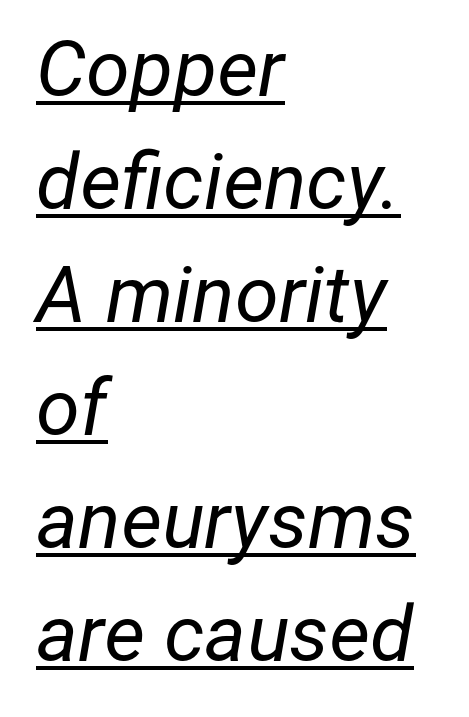
The image shows 79 px regular-weight type, italic (leaning right); set left-aligned, normal line spacing (1.43x), normal letter spacing, underlined; low stroke contrast and a medium x-height.
